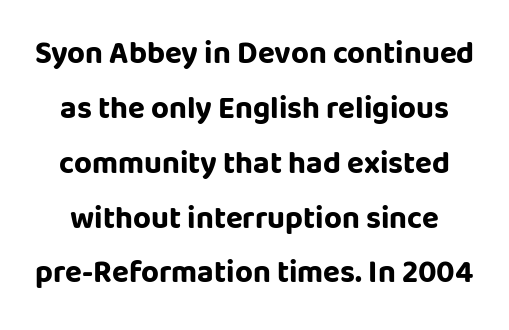
{"serif": "no", "italic": "no", "bold": "yes", "weight": "bold", "width": "normal", "stroke_contrast": "low", "x_height": "large", "monospaced": "no", "underline": "no", "line_spacing_ratio": 1.77, "letter_spacing": "normal", "letter_spacing_em": 0.0, "glyph_px": 31}
